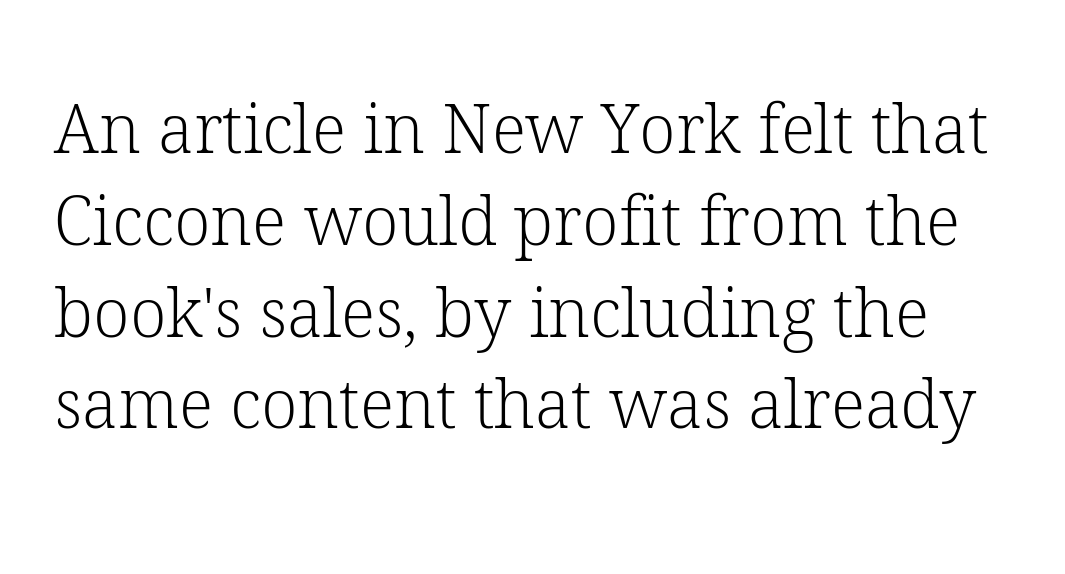
Q: Is the text bold? A: No.
Q: Is the text italic (slanted)? A: No, it is upright.
Q: Is the typeface a serif or a sans-serif typeface? A: Serif.
Q: Is the text underlined? A: No.
Q: Is the spacing between letters normal or unusually wide? A: Normal.
Q: Is the spacing between lines tight, normal or loose? A: Normal.
Q: Width (condensed, normal, or wide)? A: Normal.
Q: Stroke contrast? A: Low.
Q: x-height? A: Medium.
Q: Monospaced? A: No.
